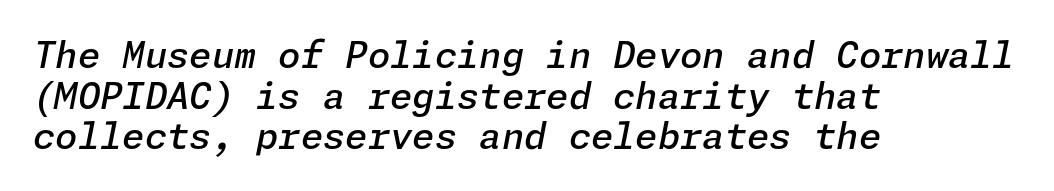
The image shows 36 px semibold type, italic (leaning right); set left-aligned, tight line spacing (1.13x), normal letter spacing, not underlined; low stroke contrast and a medium x-height.
